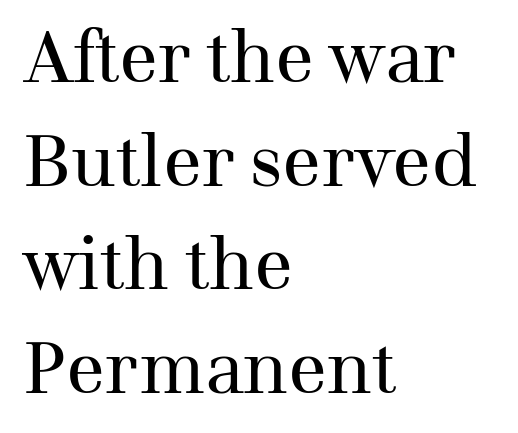
{"serif": "yes", "italic": "no", "bold": "no", "weight": "regular", "width": "normal", "stroke_contrast": "medium", "x_height": "medium", "monospaced": "no", "underline": "no", "align": "left", "line_spacing": "normal", "line_spacing_ratio": 1.44, "letter_spacing": "normal", "letter_spacing_em": 0.0, "glyph_px": 72}
